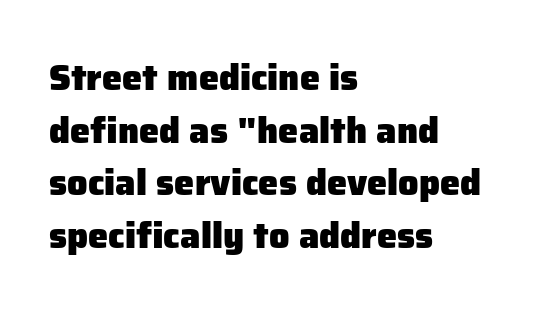
{"serif": "no", "italic": "no", "bold": "yes", "weight": "heavy", "width": "normal", "stroke_contrast": "low", "x_height": "medium", "monospaced": "no", "underline": "no", "align": "left", "line_spacing": "normal", "line_spacing_ratio": 1.46, "letter_spacing": "normal", "letter_spacing_em": 0.0, "glyph_px": 36}
